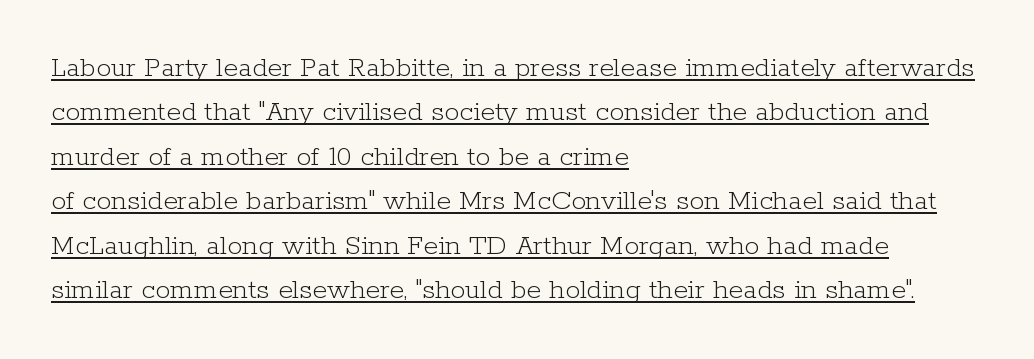
This block has exactly the height ordinary leading produces. The letterforms sit shoulder to shoulder at normal distance. Somebody hit Ctrl+U on this one — the words are underlined. A typesetter would call this proportional, since set widths differ per character. The paragraph shown leans on its left margin. Upright lettering throughout.
